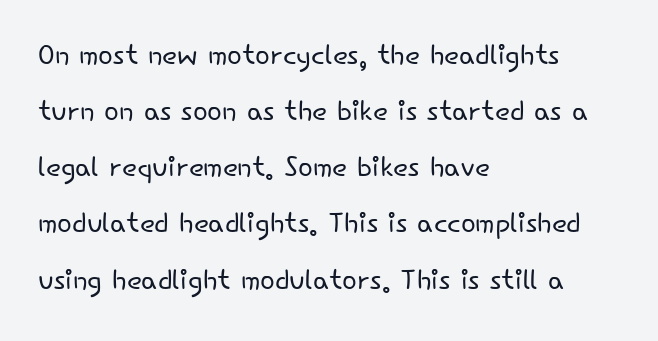
{"serif": "no", "italic": "no", "bold": "no", "weight": "light", "width": "normal", "stroke_contrast": "low", "x_height": "small", "monospaced": "no", "underline": "no", "align": "left", "line_spacing": "normal", "line_spacing_ratio": 1.44, "letter_spacing": "normal", "letter_spacing_em": 0.0, "glyph_px": 39}
